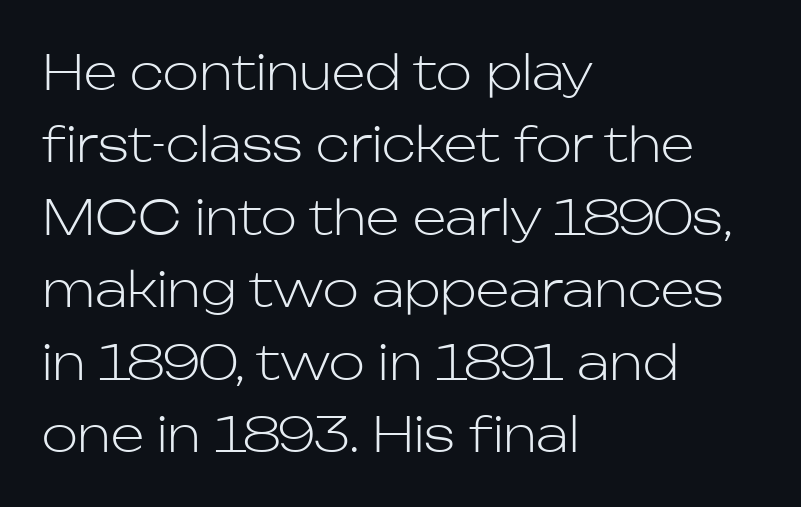
The image shows 48 px light sans-serif type, upright; set left-aligned, normal line spacing (1.51x), normal letter spacing, not underlined; low stroke contrast and a medium x-height.
